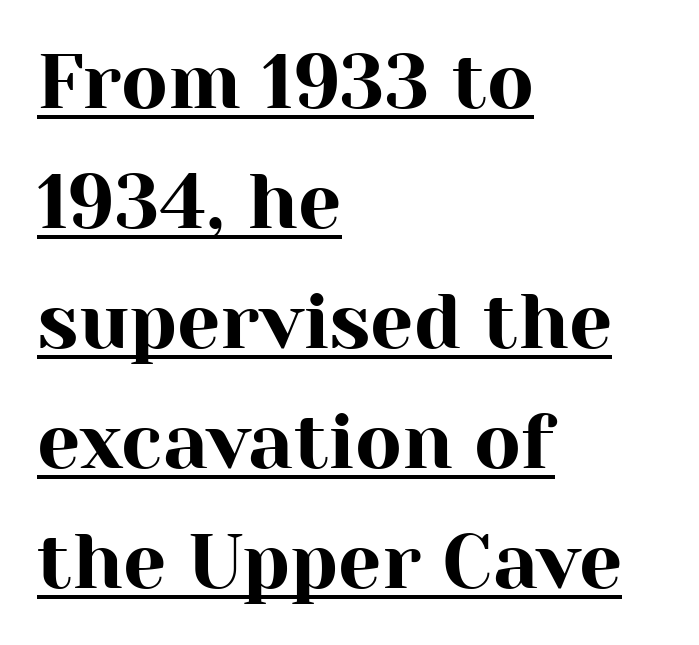
{"serif": "yes", "italic": "no", "width": "normal", "stroke_contrast": "high", "x_height": "medium", "monospaced": "no", "underline": "yes", "align": "left", "line_spacing": "normal", "line_spacing_ratio": 1.56, "letter_spacing": "normal", "letter_spacing_em": 0.0, "glyph_px": 77}
